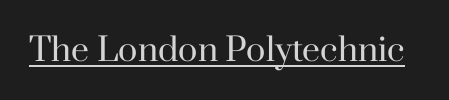
Q: Is the text bold? A: No.
Q: Is the text italic (slanted)? A: No, it is upright.
Q: Is the typeface a serif or a sans-serif typeface? A: Serif.
Q: Is the text underlined? A: Yes.
Q: Is the spacing between letters normal or unusually wide? A: Normal.
Q: Width (condensed, normal, or wide)? A: Normal.
Q: Stroke contrast? A: High.
Q: x-height? A: Small.
Q: Monospaced? A: No.
